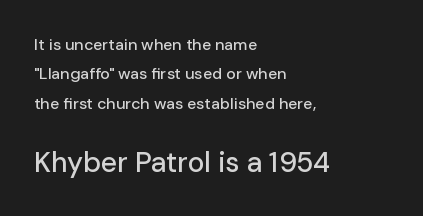
You could not count columns in this text — the font is proportionally spaced. A typesetter would call this zero additional tracking. Between these two stacked blocks, the lower one wins on size. Visually the block forms a straight wall on the left and a jagged coastline on the right.
